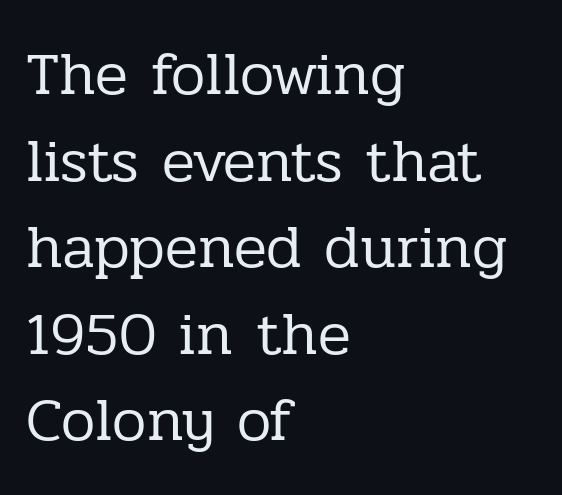
The image shows 61 px regular-weight serif type, upright; set left-aligned, normal line spacing (1.42x), normal letter spacing, not underlined; low stroke contrast and a medium x-height.
